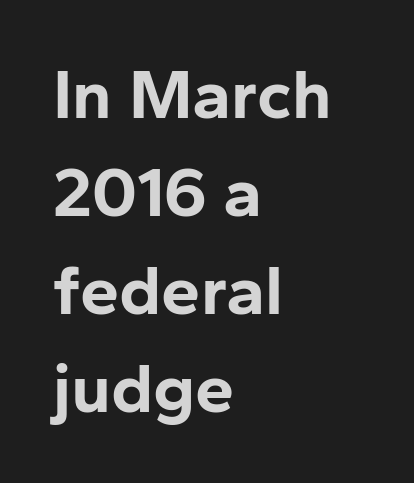
{"serif": "no", "italic": "no", "bold": "yes", "weight": "bold", "width": "normal", "stroke_contrast": "low", "x_height": "medium", "monospaced": "no", "underline": "no", "align": "left", "line_spacing": "normal", "line_spacing_ratio": 1.4, "letter_spacing": "normal", "letter_spacing_em": 0.0, "glyph_px": 70}
